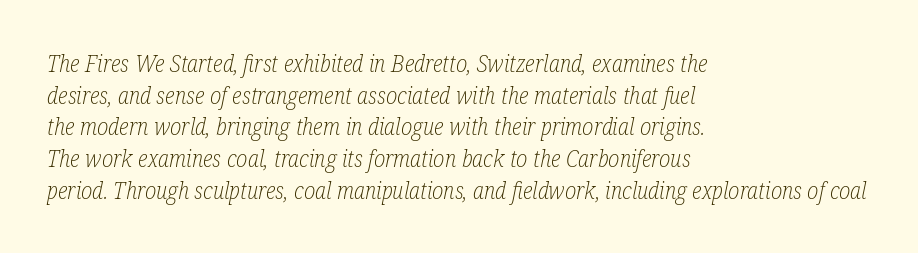
The image shows 23 px text type, italic (leaning right); set left-aligned, normal line spacing (1.38x), normal letter spacing, not underlined.
